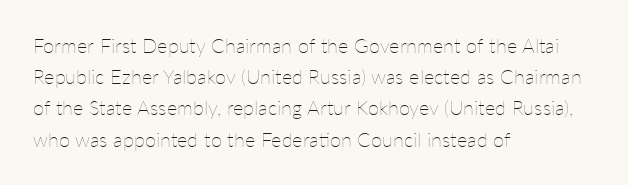
The image shows 20 px text type, upright; set left-aligned, normal line spacing (1.56x), normal letter spacing, not underlined.
